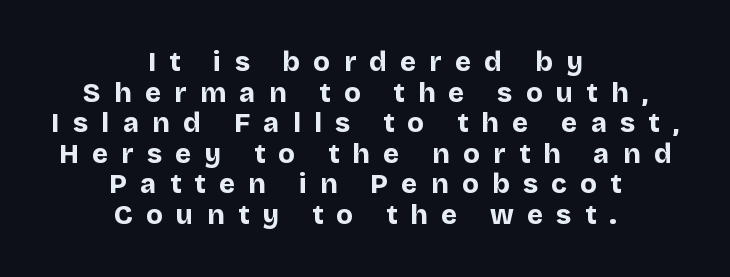
The image shows 27 px bold type, upright; set centered, tight line spacing (1.13x), unusually wide letter spacing (+0.5 em), not underlined.
